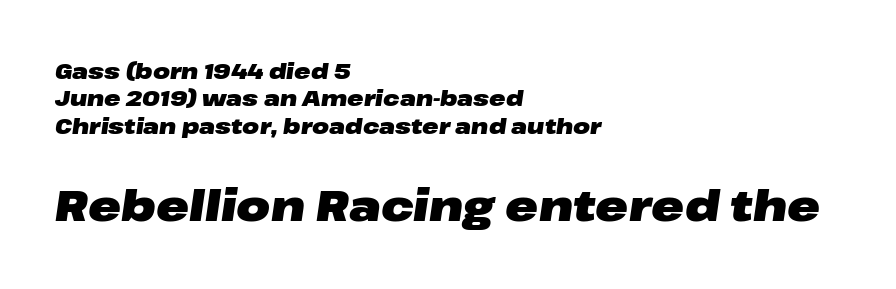
How are the letters spaced? Ordinarily, with no added tracking. Has an underline been added? It has not. The typography opts for an oblique posture over an upright one. Is the lower block the larger one? Yes — the lower block carries the bigger type.
